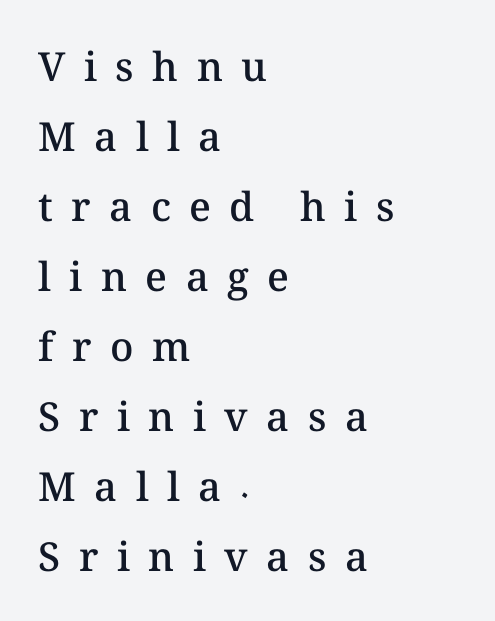
The image shows 40 px semibold type, upright; set left-aligned, line spacing 1.75x, unusually wide letter spacing (+0.46 em), not underlined; medium stroke contrast and a medium x-height.
